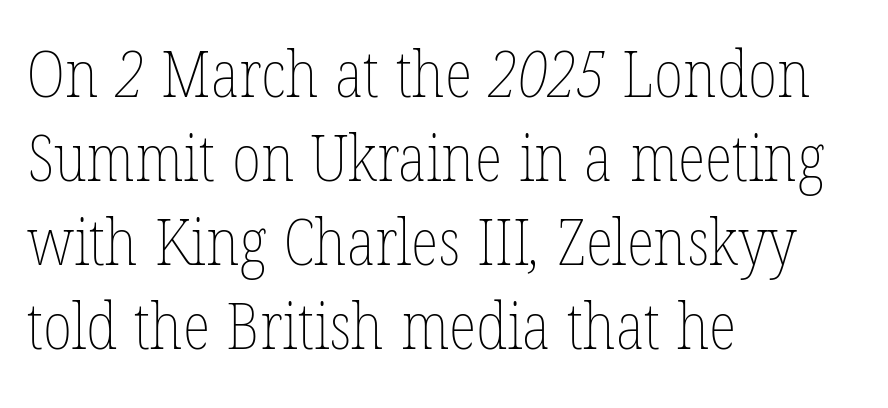
{"bold": "no", "weight": "thin", "width": "condensed", "stroke_contrast": "low", "x_height": "medium", "monospaced": "no", "underline": "no", "align": "left", "line_spacing": "normal", "line_spacing_ratio": 1.29, "letter_spacing": "normal", "letter_spacing_em": 0.0, "glyph_px": 65}
